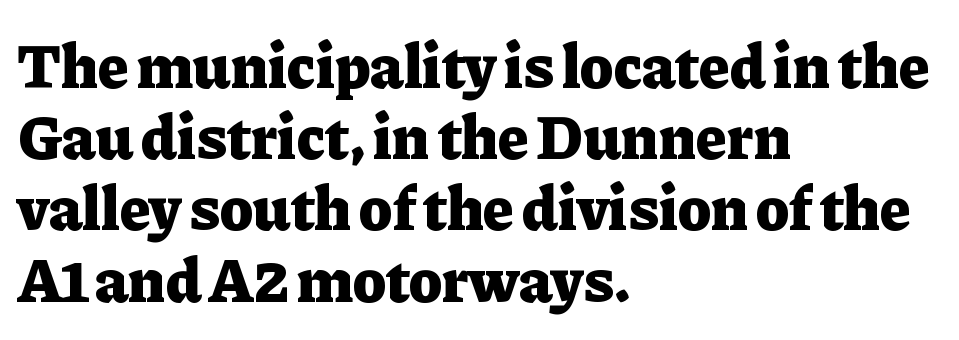
{"serif": "yes", "italic": "no", "bold": "yes", "weight": "heavy", "width": "normal", "stroke_contrast": "low", "x_height": "medium", "monospaced": "no", "underline": "no", "align": "left", "line_spacing": "tight", "line_spacing_ratio": 1.13, "letter_spacing": "normal", "letter_spacing_em": 0.0, "glyph_px": 63}
